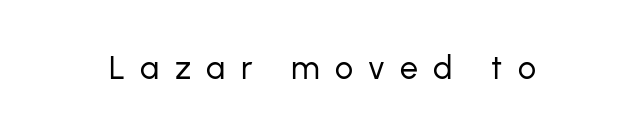
Do the characters align in a grid? No, the font is proportional. The face used here is a sans, in the tradition of grotesques and geometrics. Ascenders rise straight up at ninety degrees. This is not heavy type; no bold has been used. Honestly, there is no underline to notice here at all.
